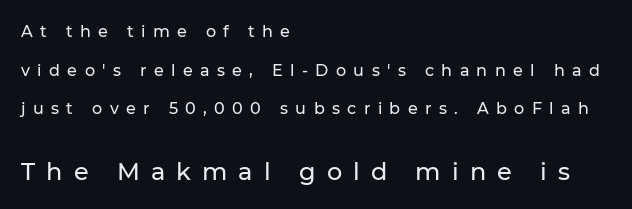
Each word looks stretched out because of the extra space between its letters. Italic: no, the glyphs are upright roman. Underlining? Definitely not there. Quick note: interline space is abundant. This rendering uses left alignment, leaving the right contour irregular.
